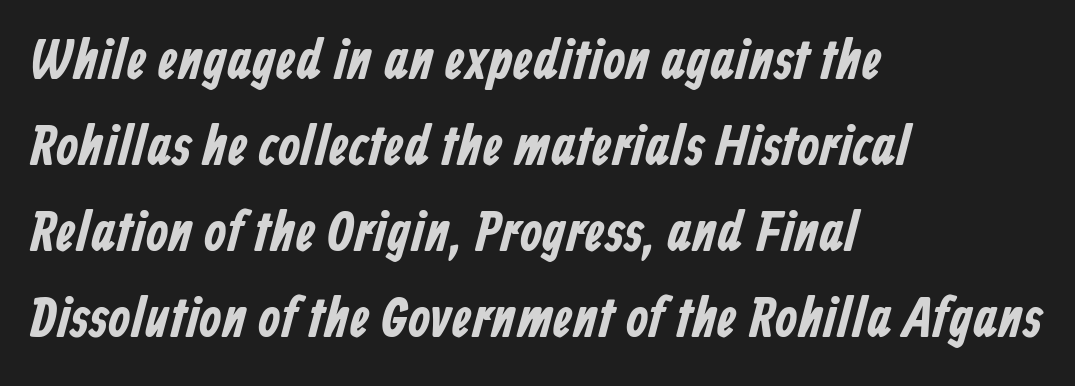
{"serif": "no", "width": "condensed", "stroke_contrast": "low", "x_height": "medium", "monospaced": "no", "underline": "no", "align": "left", "line_spacing": "normal", "line_spacing_ratio": 1.51, "letter_spacing": "normal", "letter_spacing_em": 0.0, "glyph_px": 57}
